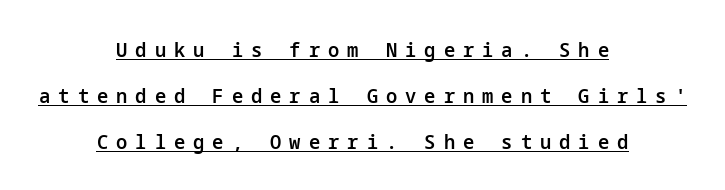
The image shows 20 px text type, upright; set centered, loose line spacing (2.3x), unusually wide letter spacing (+0.4 em), underlined.
